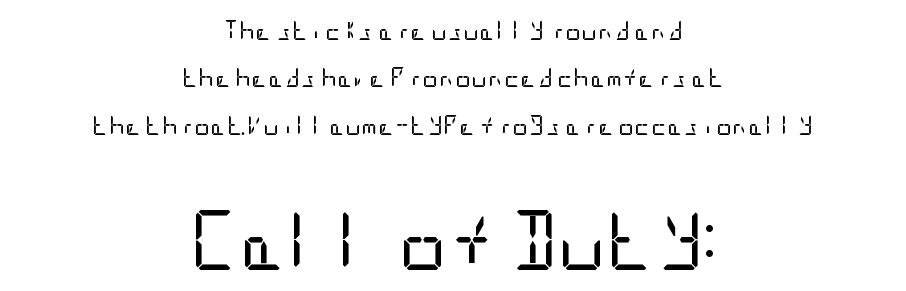
The whitespace from short lines is split evenly between both sides. Each row of text sits above clean, open space. Whoever set this chose breathing room over compactness in the vertical rhythm. I'd call this a sans setting — the letters go barefoot. When letters stand straight like this, we call the style roman or upright.
